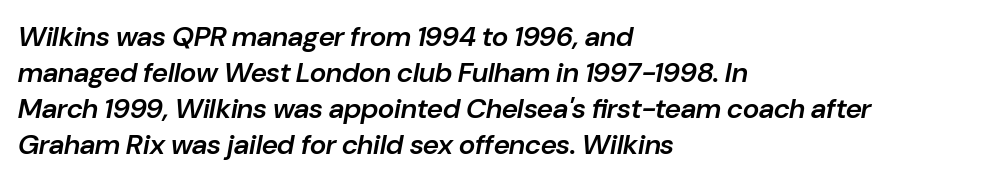
The image shows 28 px semibold type, italic (leaning right); set left-aligned, normal line spacing (1.29x), normal letter spacing, not underlined; low stroke contrast and a medium x-height.
